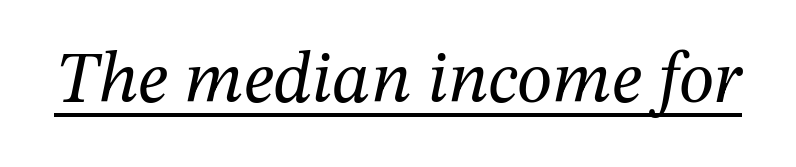
Proportional: the letters do not fall into vertical columns. These glyphs show unthickened strokes, regular width or finer. The letters are slanted; this is an italic face. Look at the bottom of the vertical strokes: they flare into serifs here.
